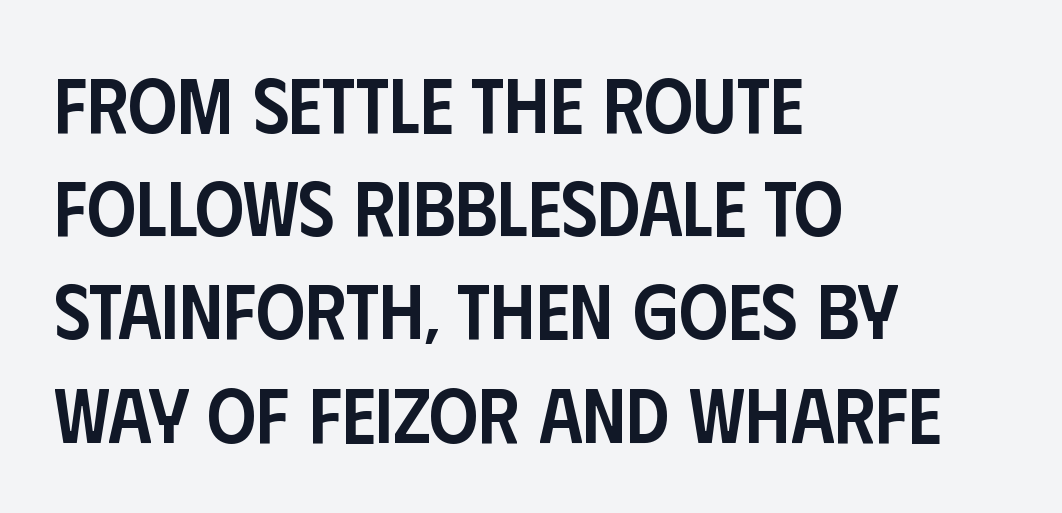
Q: Is the text bold? A: Semi-bold.
Q: Is the text italic (slanted)? A: No, it is upright.
Q: Is the typeface a serif or a sans-serif typeface? A: Sans-serif.
Q: Is the text underlined? A: No.
Q: How is the paragraph aligned? A: Left-aligned.
Q: Is the spacing between letters normal or unusually wide? A: Normal.
Q: Is the spacing between lines tight, normal or loose? A: Normal.
Q: Width (condensed, normal, or wide)? A: Condensed.
Q: Stroke contrast? A: Low.
Q: x-height? A: Large.
Q: Monospaced? A: No.
